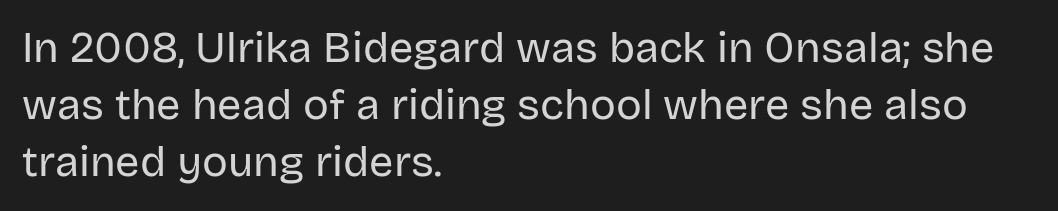
The image shows 43 px regular-weight sans-serif type, upright; set left-aligned, normal line spacing (1.33x), normal letter spacing, not underlined; low stroke contrast and a large x-height.
